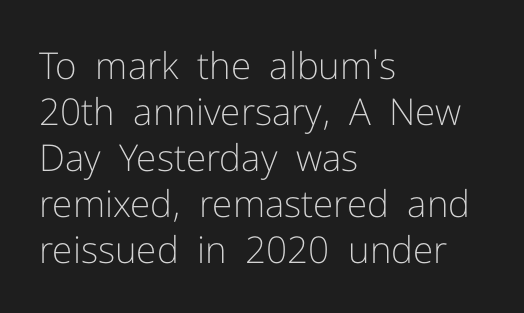
{"serif": "no", "italic": "no", "bold": "no", "weight": "light", "width": "normal", "stroke_contrast": "low", "x_height": "medium", "monospaced": "no", "underline": "no", "align": "left", "line_spacing_ratio": 1.24, "letter_spacing": "normal", "letter_spacing_em": 0.0, "glyph_px": 37}
